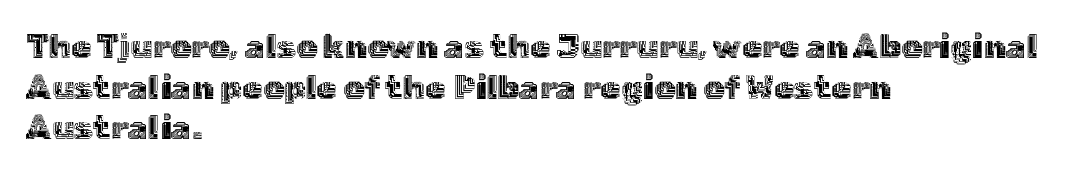
The image shows 33 px text type, upright; set left-aligned, line spacing 1.23x, normal letter spacing, not underlined; a medium x-height.
